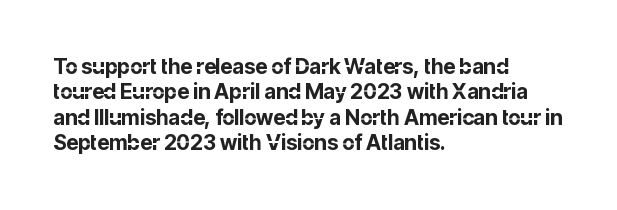
The gaps between neighbouring characters are ordinary and unremarkable. Heavy, bold letterforms. Posture: straight, roman, zero tilt. Caption: multi-line text, flush left, ragged right. Clear beneath every line of the passage.
